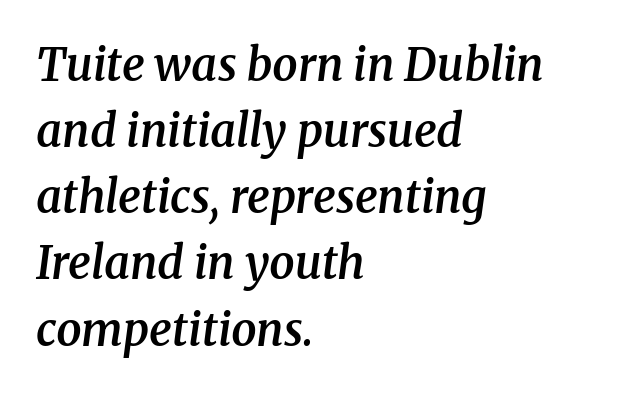
The passage shown has conventional tracking throughout. Descenders hang freely into open space. The letters are slanted; this is an italic face. Note the varied advance widths — an 'i' is clearly narrower than an 'm'. Casual observation: everything's shoved over to the left.
